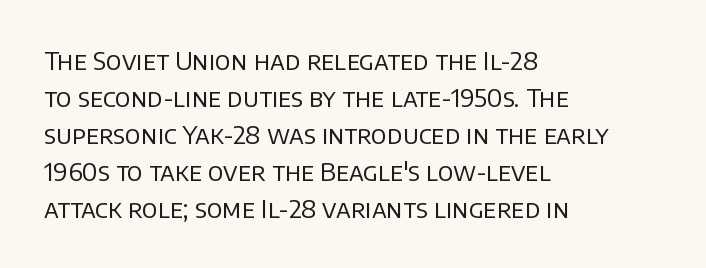
A typesetter would call this leading conventional body-copy spacing. Descender tails drop into unmarked territory. Visually the block forms a straight wall on the left and a jagged coastline on the right. Do the letters lean? They stand straight.
